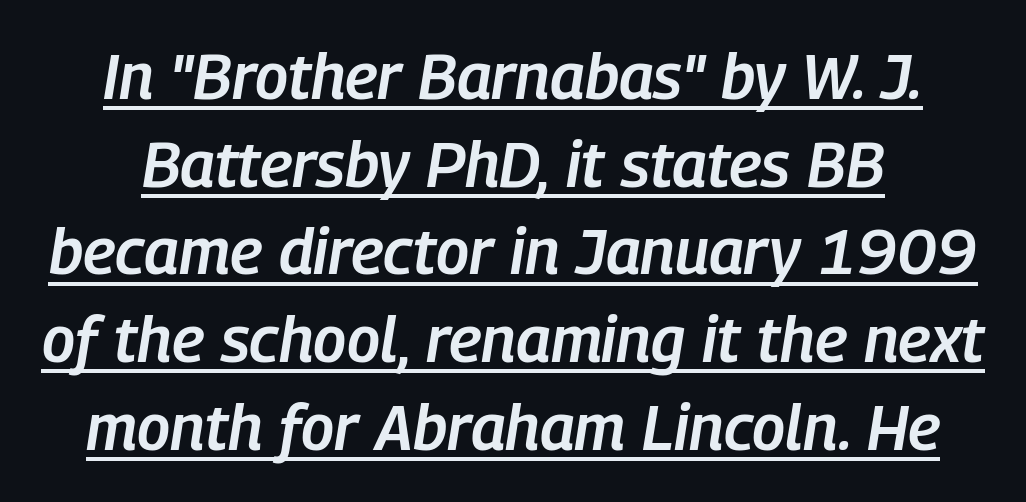
Q: Is the text bold? A: Semi-bold.
Q: Is the text italic (slanted)? A: Yes, it leans right by about 9 degrees.
Q: Is the text underlined? A: Yes.
Q: Is the spacing between letters normal or unusually wide? A: Normal.
Q: Is the spacing between lines tight, normal or loose? A: Normal.
Q: Width (condensed, normal, or wide)? A: Condensed.
Q: Stroke contrast? A: Low.
Q: x-height? A: Medium.
Q: Monospaced? A: No.
